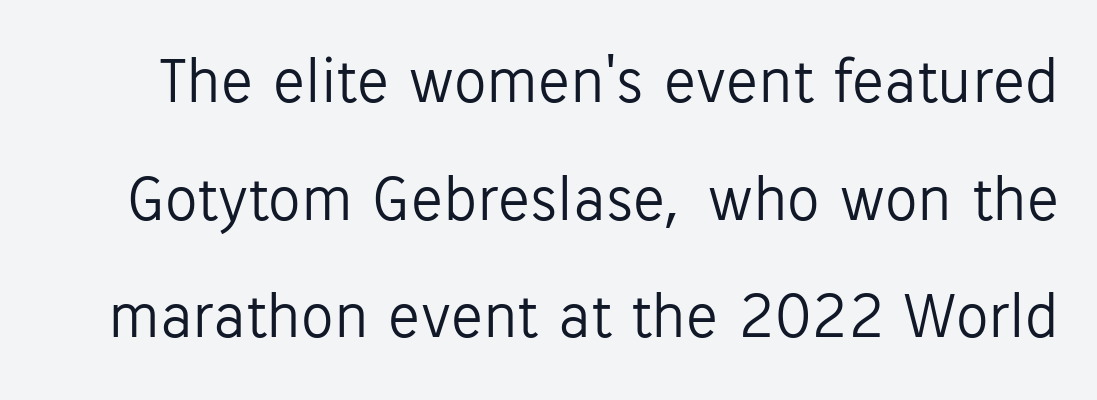
The image shows 65 px light sans-serif type, upright; set line spacing 1.81x, normal letter spacing, not underlined; low stroke contrast and a medium x-height.
